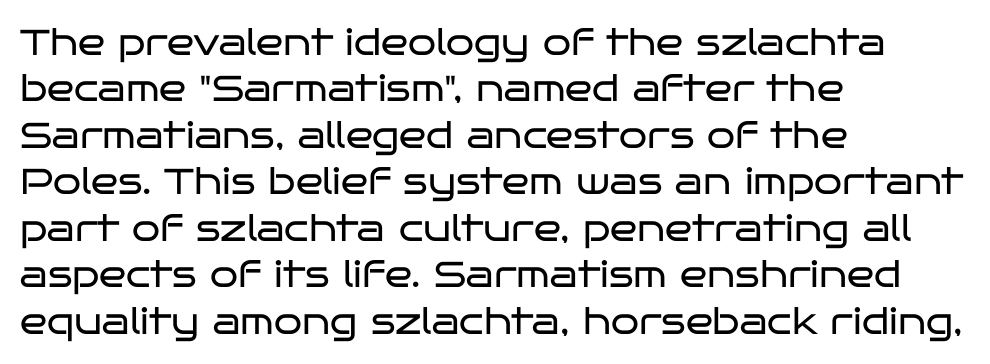
{"serif": "no", "italic": "no", "bold": "no", "weight": "regular", "width": "wide", "stroke_contrast": "low", "x_height": "large", "monospaced": "no", "underline": "no", "align": "left", "line_spacing": "normal", "line_spacing_ratio": 1.29, "letter_spacing": "normal", "letter_spacing_em": 0.0, "glyph_px": 36}
